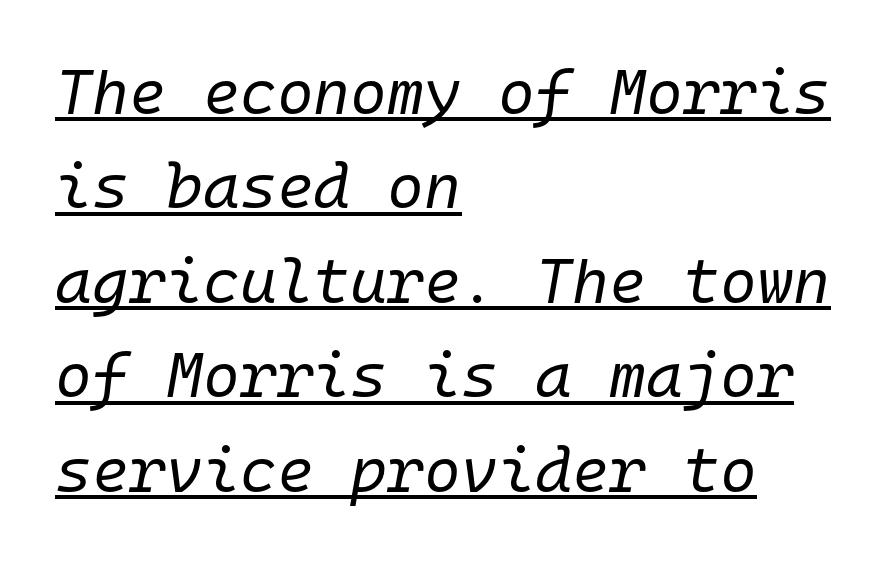
{"italic": "yes", "lean": "right", "slant_degrees": 10, "bold": "no", "weight": "regular", "width": "normal", "stroke_contrast": "low", "x_height": "medium", "monospaced": "yes", "underline": "yes", "align": "left", "line_spacing": "normal", "line_spacing_ratio": 1.5, "letter_spacing": "normal", "letter_spacing_em": 0.0, "glyph_px": 63}
